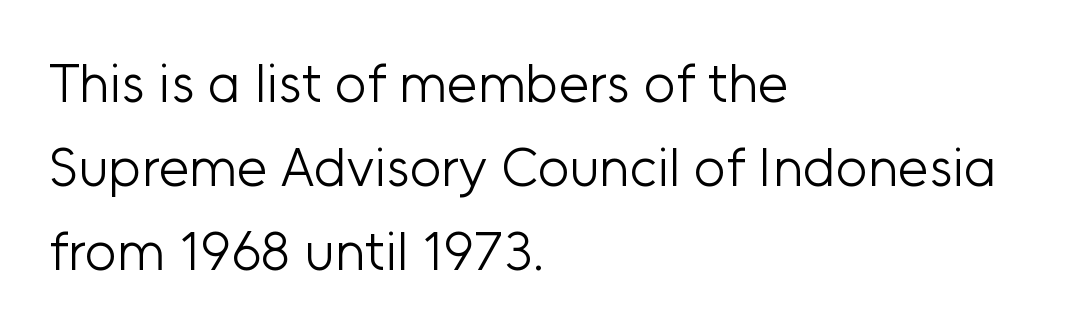
{"serif": "no", "italic": "no", "bold": "no", "weight": "light", "width": "normal", "stroke_contrast": "low", "x_height": "medium", "monospaced": "no", "underline": "no", "align": "left", "line_spacing": "normal", "line_spacing_ratio": 1.53, "letter_spacing": "normal", "letter_spacing_em": 0.0, "glyph_px": 55}
